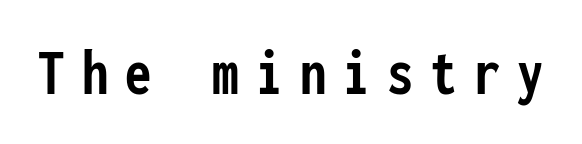
{"serif": "no", "italic": "no", "bold": "yes", "weight": "semibold", "width": "condensed", "stroke_contrast": "low", "x_height": "medium", "monospaced": "yes", "underline": "no", "letter_spacing": "wide", "letter_spacing_em": 0.26, "glyph_px": 66}
